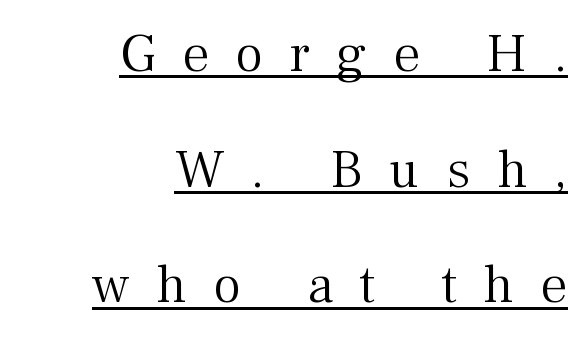
{"serif": "yes", "italic": "no", "bold": "no", "weight": "light", "width": "normal", "stroke_contrast": "medium", "x_height": "medium", "monospaced": "no", "underline": "yes", "align": "right", "line_spacing": "loose", "line_spacing_ratio": 2.14, "letter_spacing": "wide", "letter_spacing_em": 0.49, "glyph_px": 54}
